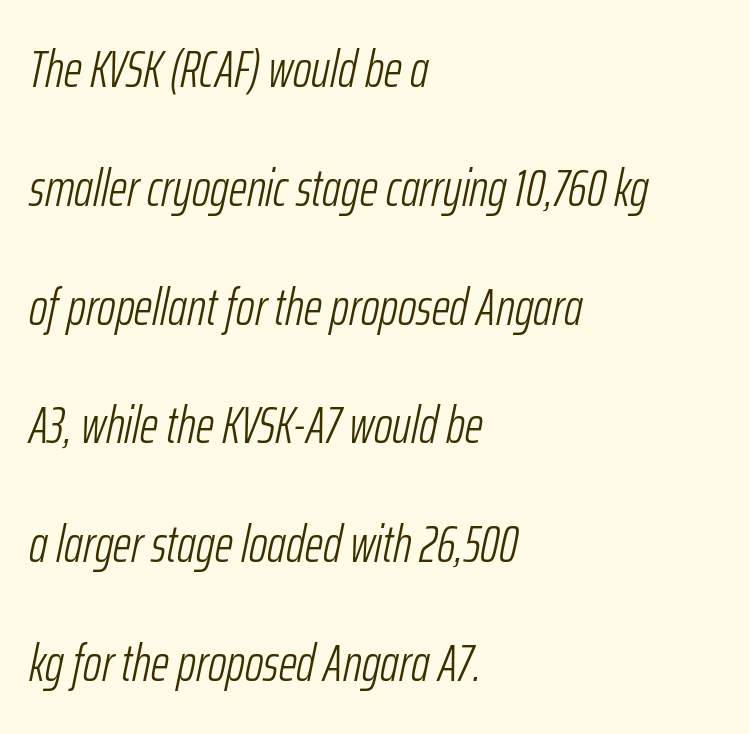
Q: Is the text bold? A: No.
Q: Is the text italic (slanted)? A: Yes, it leans right by about 12 degrees.
Q: Is the text underlined? A: No.
Q: How is the paragraph aligned? A: Left-aligned.
Q: Is the spacing between letters normal or unusually wide? A: Normal.
Q: Is the spacing between lines tight, normal or loose? A: Loose.
Q: Width (condensed, normal, or wide)? A: Condensed.
Q: Stroke contrast? A: Low.
Q: x-height? A: Medium.
Q: Monospaced? A: No.
